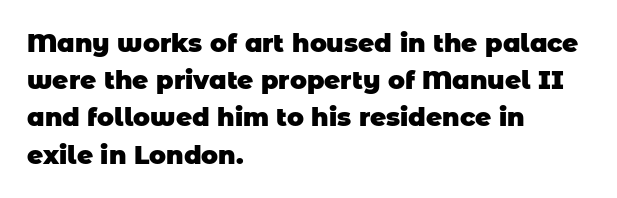
Q: Is the text bold? A: Yes.
Q: Is the text underlined? A: No.
Q: How is the paragraph aligned? A: Left-aligned.
Q: Is the spacing between letters normal or unusually wide? A: Normal.
Q: Is the spacing between lines tight, normal or loose? A: Normal.
